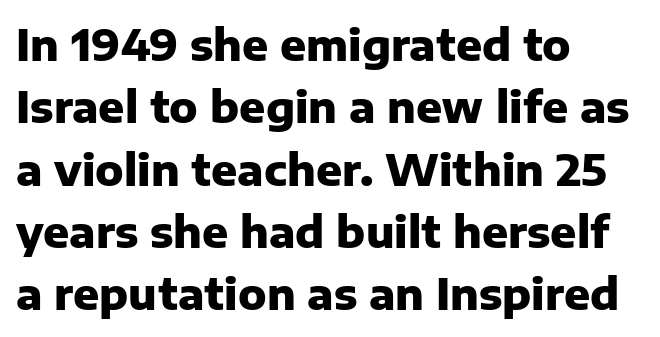
The image shows 43 px heavy sans-serif type, upright; set left-aligned, normal line spacing (1.45x), normal letter spacing, not underlined; low stroke contrast and a medium x-height.
